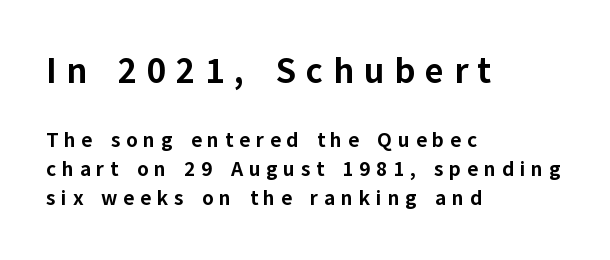
{"serif": "no", "italic": "no", "bold": "yes", "weight": "bold", "width": "normal", "stroke_contrast": "low", "x_height": "medium", "monospaced": "no", "underline": "no", "align": "left", "line_spacing": "normal", "line_spacing_ratio": 1.39, "letter_spacing": "wide", "letter_spacing_em": 0.27, "larger_block": "first", "size_ratio": 1.71, "glyph_px": 36}
